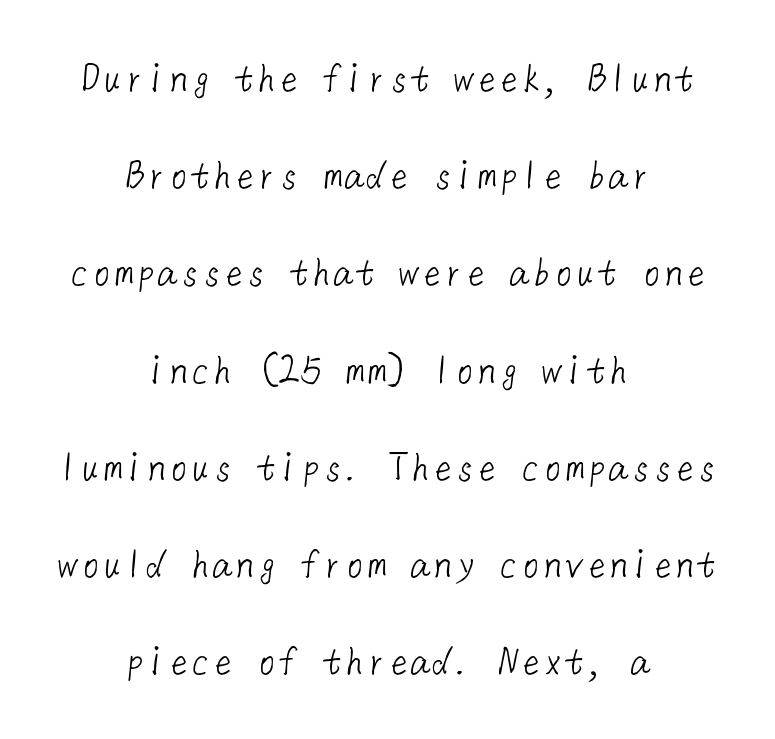
The image shows 44 px light sans-serif type; set centered, loose line spacing (2.21x), normal letter spacing, not underlined; low stroke contrast and a medium x-height.
